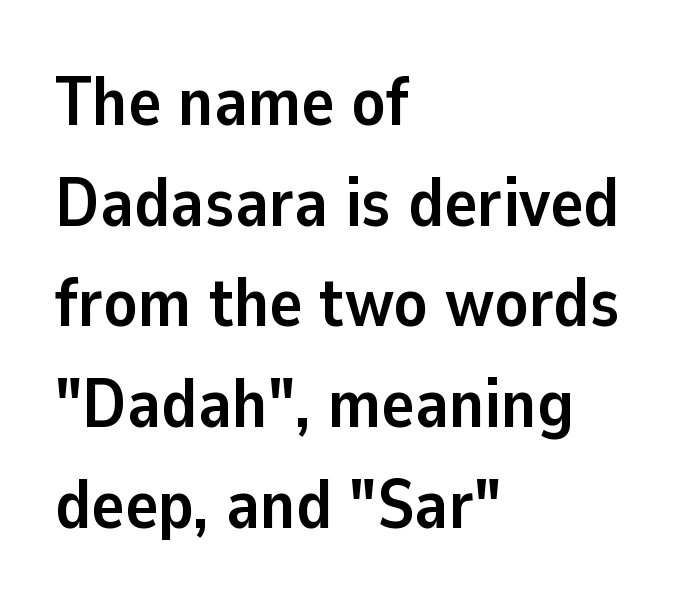
{"serif": "no", "italic": "no", "bold": "yes", "weight": "semibold", "width": "normal", "stroke_contrast": "low", "x_height": "medium", "monospaced": "no", "underline": "no", "align": "left", "line_spacing": "normal", "line_spacing_ratio": 1.46, "letter_spacing": "normal", "letter_spacing_em": 0.0, "glyph_px": 69}
